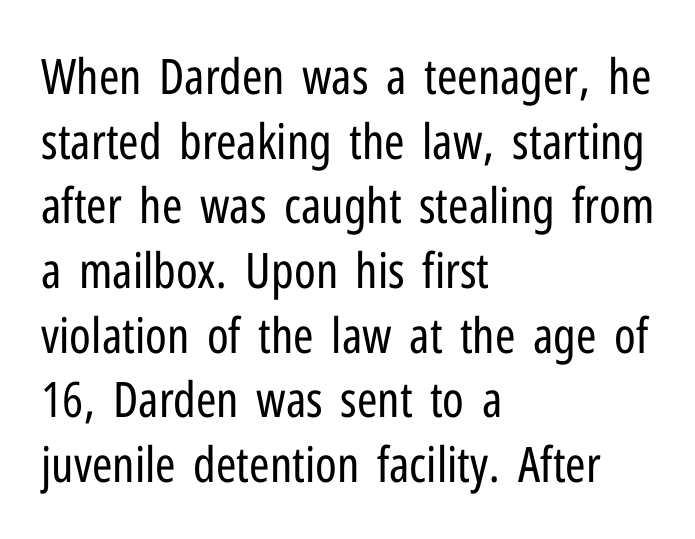
{"serif": "no", "italic": "no", "bold": "no", "weight": "regular", "width": "condensed", "stroke_contrast": "low", "x_height": "medium", "monospaced": "no", "underline": "no", "align": "left", "line_spacing": "normal", "line_spacing_ratio": 1.32, "letter_spacing": "normal", "letter_spacing_em": 0.0, "glyph_px": 49}
